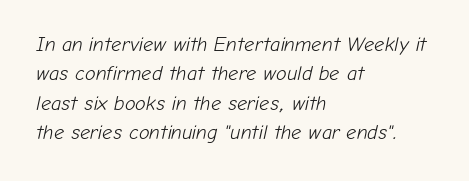
The image shows 20 px text type, italic (leaning right); set left-aligned, normal line spacing (1.47x), normal letter spacing, not underlined.
